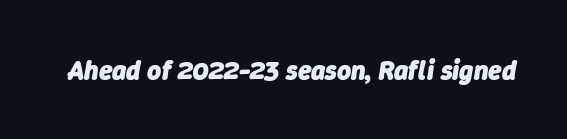
{"italic": "yes", "lean": "right", "slant_degrees": 9, "bold": "yes", "underline": "no", "letter_spacing": "normal", "letter_spacing_em": 0.0, "glyph_px": 27}
